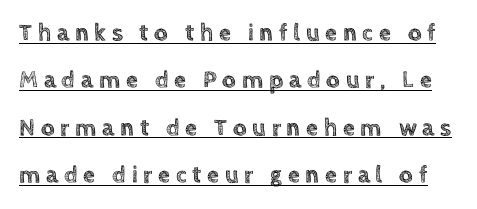
Q: Is the text italic (slanted)? A: No, it is upright.
Q: Is the text underlined? A: Yes.
Q: Is the spacing between letters normal or unusually wide? A: Unusually wide.
Q: Is the spacing between lines tight, normal or loose? A: Loose.
